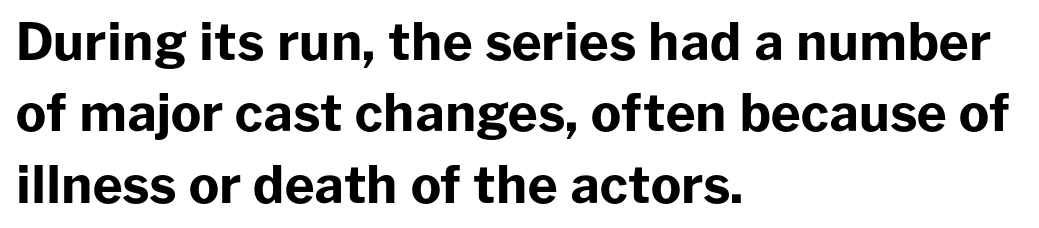
Q: Is the text bold? A: Yes.
Q: Is the text italic (slanted)? A: No, it is upright.
Q: Is the typeface a serif or a sans-serif typeface? A: Sans-serif.
Q: Is the text underlined? A: No.
Q: How is the paragraph aligned? A: Left-aligned.
Q: Is the spacing between letters normal or unusually wide? A: Normal.
Q: Is the spacing between lines tight, normal or loose? A: Normal.
Q: Width (condensed, normal, or wide)? A: Normal.
Q: Stroke contrast? A: Low.
Q: x-height? A: Medium.
Q: Monospaced? A: No.
